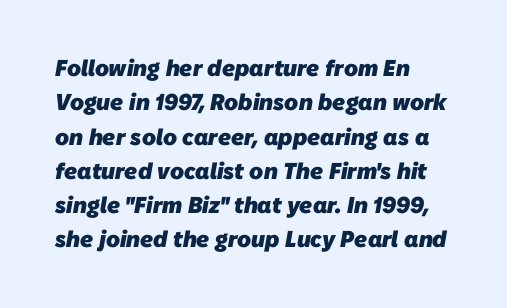
Q: Is the text bold? A: Yes.
Q: Is the text underlined? A: No.
Q: How is the paragraph aligned? A: Left-aligned.
Q: Is the spacing between letters normal or unusually wide? A: Normal.
Q: Is the spacing between lines tight, normal or loose? A: Normal.
